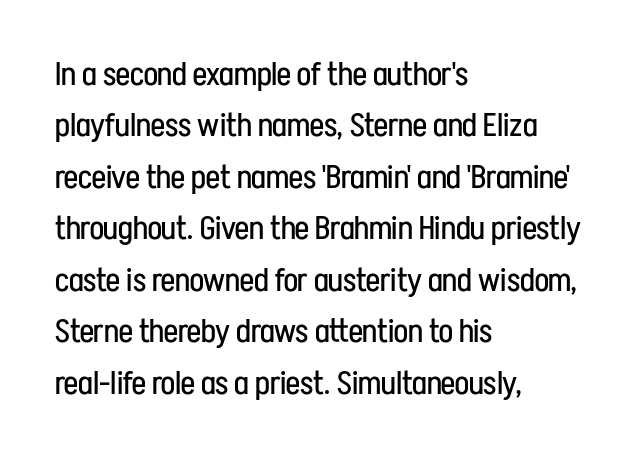
Plain, unruled lines of type. Nothing sits at the stroke ends, so this counts as sans-serif. When letters stand straight like this, we call the style roman or upright. Does the copy run flush right? No — it runs flush left.
